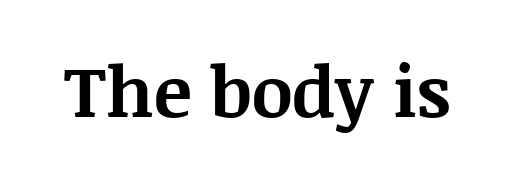
The image shows 71 px bold serif type, upright; set normal letter spacing, not underlined; medium stroke contrast and a large x-height.
